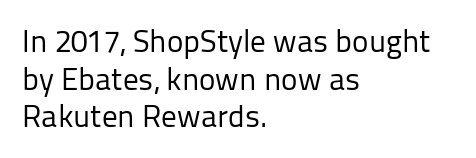
Grotesque or geometric, the face here clearly has no serifs. Weight: regular or lighter. The face used here is proportionally spaced, like ordinary book or web type. Type without underlining.
